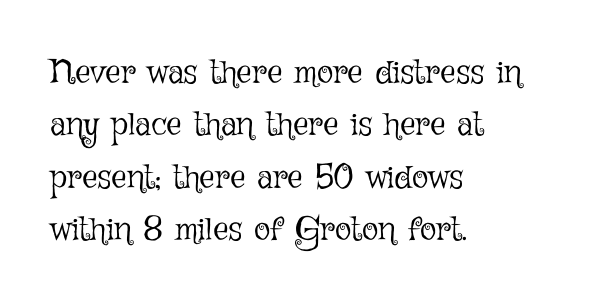
The image shows 34 px light type, upright; set left-aligned, normal line spacing (1.54x), normal letter spacing, not underlined; low stroke contrast and a medium x-height.
